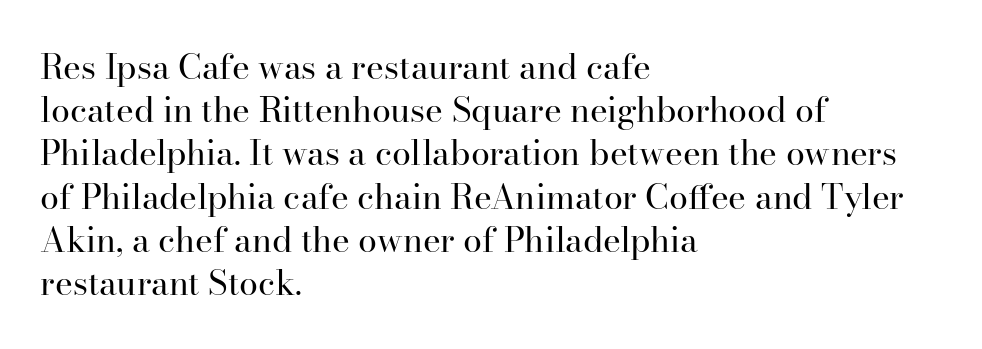
The image shows 34 px regular-weight serif type, upright; set left-aligned, normal line spacing (1.27x), normal letter spacing, not underlined; high stroke contrast and a small x-height.
